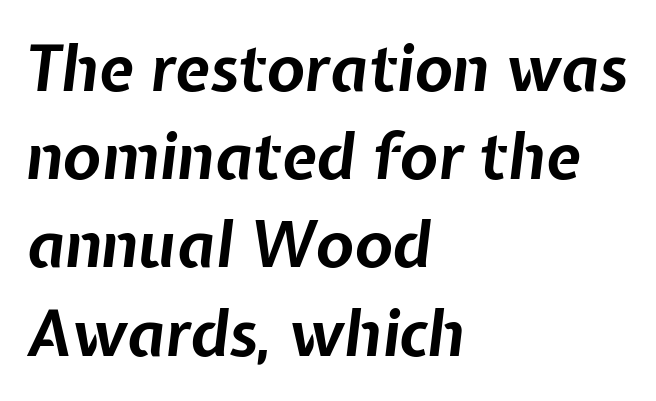
A full-strength bold gives these letters their thick strokes. What's the leading like? Ordinary, nothing unusual. Note the varied advance widths — an 'i' is clearly narrower than an 'm'. If you drew a line through each stem, it would be angled.
